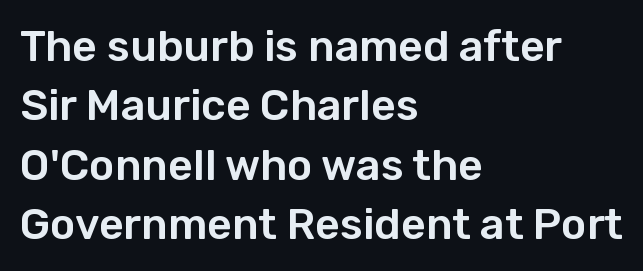
Posture: upright roman. Rows of type keep a routine distance in the vertical direction. Spacing between characters is what you'd get straight out of the box. Where is the straight margin? On the left.
